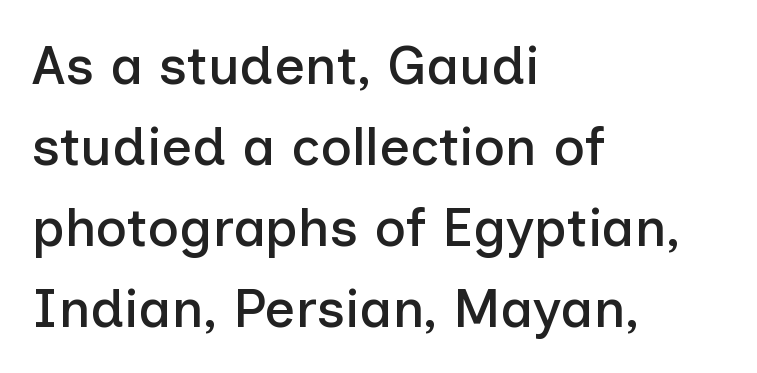
Q: Is the text italic (slanted)? A: No, it is upright.
Q: Is the typeface a serif or a sans-serif typeface? A: Sans-serif.
Q: Is the text underlined? A: No.
Q: How is the paragraph aligned? A: Left-aligned.
Q: Is the spacing between letters normal or unusually wide? A: Normal.
Q: Is the spacing between lines tight, normal or loose? A: Normal.
Q: Width (condensed, normal, or wide)? A: Normal.
Q: Stroke contrast? A: Low.
Q: x-height? A: Medium.
Q: Monospaced? A: No.
